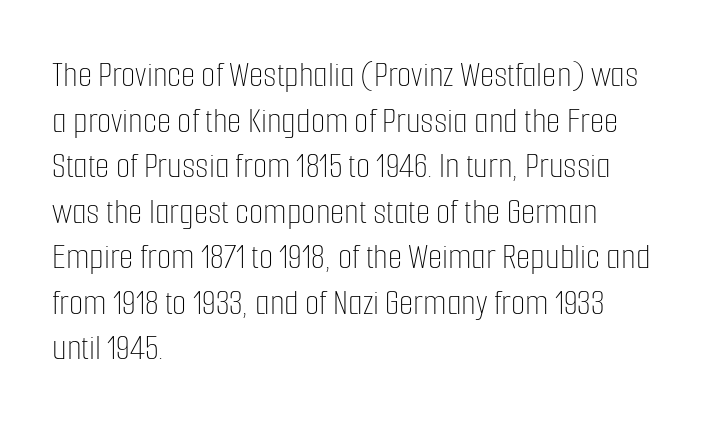
Q: Is the text bold? A: No.
Q: Is the text italic (slanted)? A: No, it is upright.
Q: Is the text underlined? A: No.
Q: How is the paragraph aligned? A: Left-aligned.
Q: Is the spacing between letters normal or unusually wide? A: Normal.
Q: Width (condensed, normal, or wide)? A: Condensed.
Q: Stroke contrast? A: Low.
Q: x-height? A: Medium.
Q: Monospaced? A: No.
